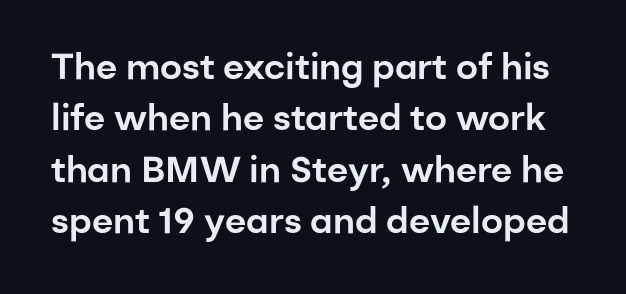
Q: Is the text italic (slanted)? A: No, it is upright.
Q: Is the typeface a serif or a sans-serif typeface? A: Sans-serif.
Q: Is the text underlined? A: No.
Q: Is the spacing between letters normal or unusually wide? A: Normal.
Q: Is the spacing between lines tight, normal or loose? A: Normal.
Q: Width (condensed, normal, or wide)? A: Normal.
Q: Stroke contrast? A: Low.
Q: x-height? A: Medium.
Q: Monospaced? A: No.
